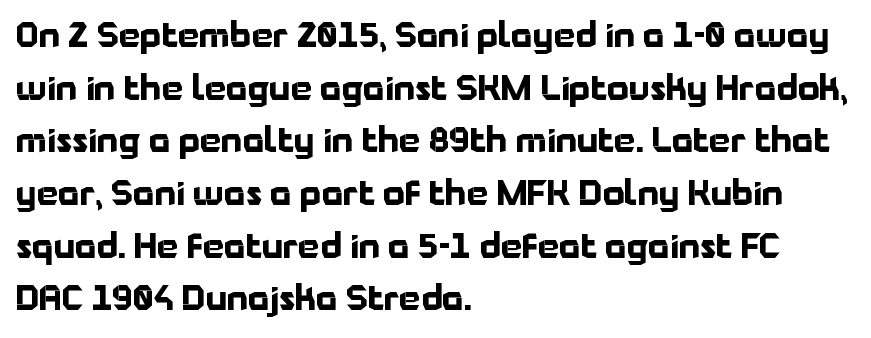
Q: Is the text bold? A: Yes.
Q: Is the text italic (slanted)? A: No, it is upright.
Q: Is the typeface a serif or a sans-serif typeface? A: Sans-serif.
Q: Is the text underlined? A: No.
Q: How is the paragraph aligned? A: Left-aligned.
Q: Is the spacing between letters normal or unusually wide? A: Normal.
Q: Is the spacing between lines tight, normal or loose? A: Normal.
Q: Width (condensed, normal, or wide)? A: Normal.
Q: Stroke contrast? A: Low.
Q: x-height? A: Medium.
Q: Monospaced? A: No.
